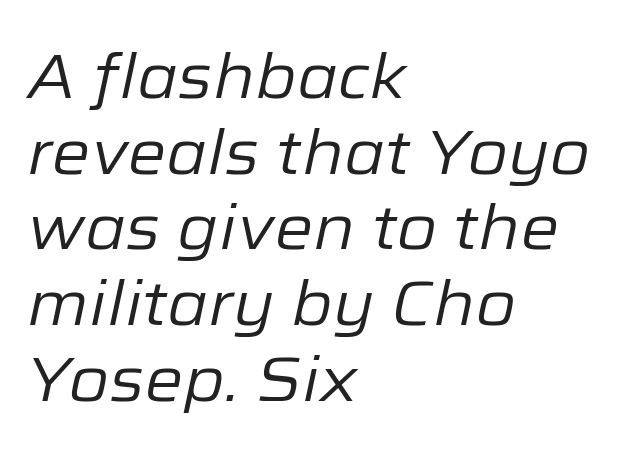
The image shows 62 px regular-weight type, italic (leaning right); set left-aligned, line spacing 1.22x, normal letter spacing, not underlined; low stroke contrast and a medium x-height.
